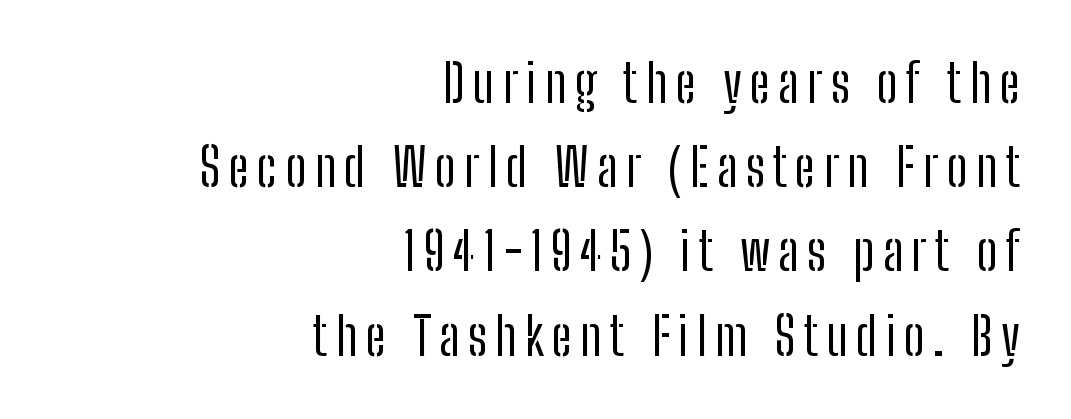
Q: Is the text bold? A: No.
Q: Is the text italic (slanted)? A: No, it is upright.
Q: Is the typeface a serif or a sans-serif typeface? A: Sans-serif.
Q: Is the text underlined? A: No.
Q: How is the paragraph aligned? A: Right-aligned.
Q: Is the spacing between lines tight, normal or loose? A: Normal.
Q: Width (condensed, normal, or wide)? A: Condensed.
Q: Stroke contrast? A: Low.
Q: x-height? A: Medium.
Q: Monospaced? A: No.
